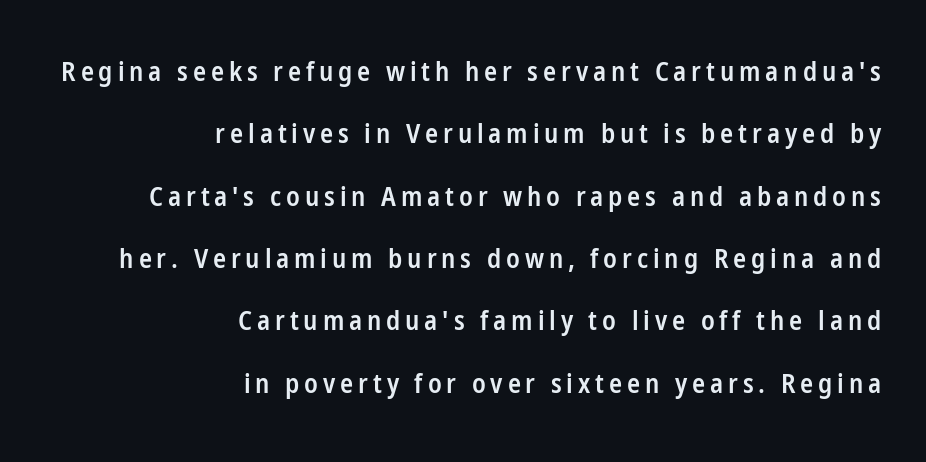
The image shows 27 px text type, upright; set right-aligned, loose line spacing (2.31x), not underlined.
